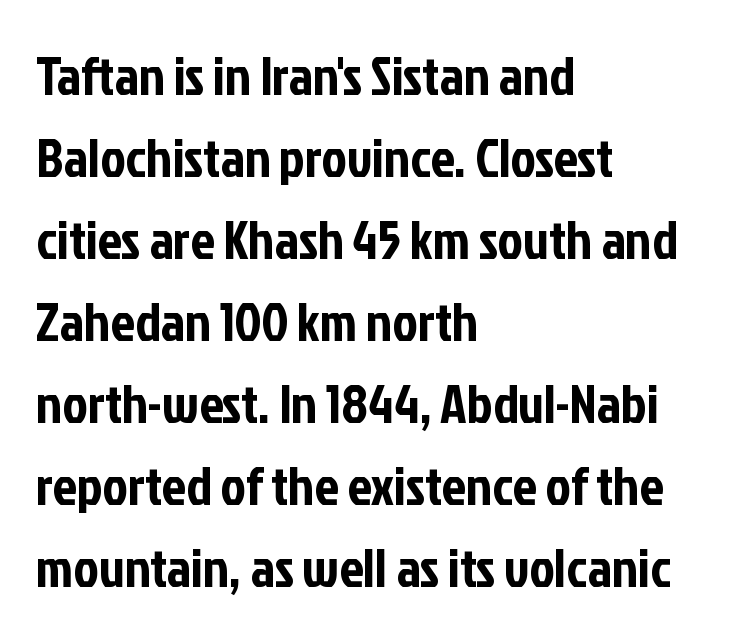
Q: Is the text italic (slanted)? A: No, it is upright.
Q: Is the typeface a serif or a sans-serif typeface? A: Sans-serif.
Q: Is the text underlined? A: No.
Q: How is the paragraph aligned? A: Left-aligned.
Q: Is the spacing between letters normal or unusually wide? A: Normal.
Q: Is the spacing between lines tight, normal or loose? A: Normal.
Q: Width (condensed, normal, or wide)? A: Condensed.
Q: Stroke contrast? A: Low.
Q: x-height? A: Medium.
Q: Monospaced? A: No.
